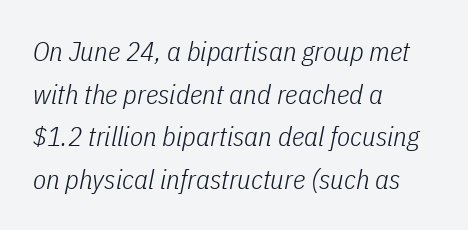
The image shows 27 px text type, italic (leaning right); set left-aligned, normal line spacing (1.58x), normal letter spacing, not underlined.
